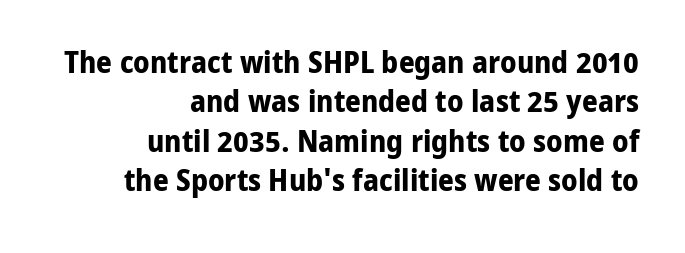
{"serif": "no", "italic": "no", "bold": "yes", "weight": "bold", "width": "normal", "stroke_contrast": "low", "x_height": "medium", "monospaced": "no", "underline": "no", "align": "right", "line_spacing": "normal", "line_spacing_ratio": 1.27, "letter_spacing": "normal", "letter_spacing_em": 0.0, "glyph_px": 31}
